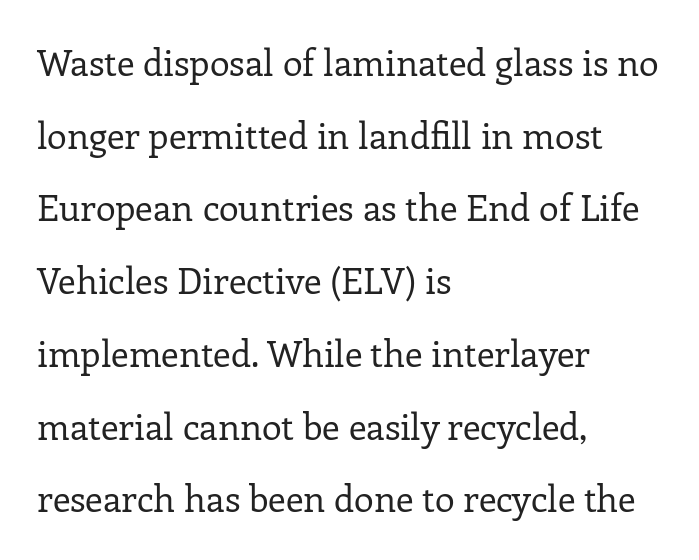
The image shows 36 px regular-weight serif type, upright; set left-aligned, loose line spacing (2.02x), normal letter spacing, not underlined; low stroke contrast and a medium x-height.
